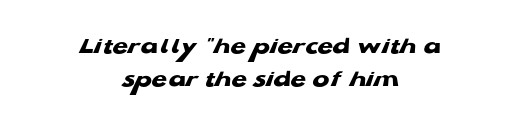
Bare-footed words on every line. The face used here has the dense, thick strokes of a bold. Leftover space on each line is divided equally before and after the words. Normally led — the rows are evenly, conventionally spaced. Students, note that the glyphs here touch the page at normal intervals.
